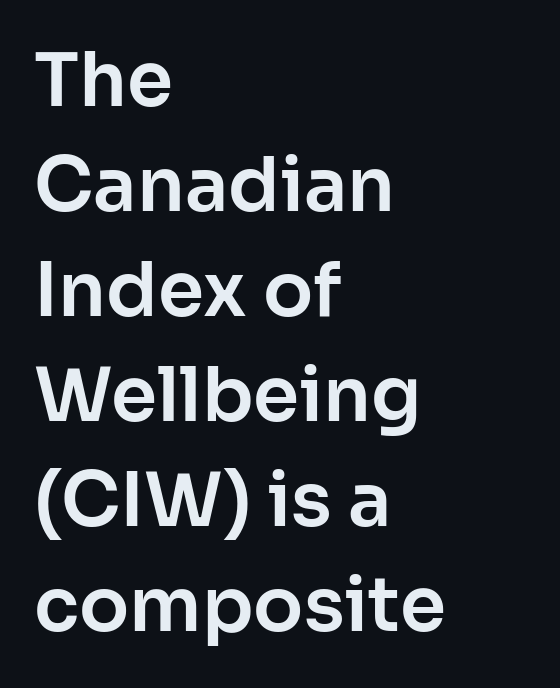
Note: no serifs on the glyphs. The letters stand upright; this is a roman face. In terms of letterspacing, this is plain default setting. Leftover space on each line is placed entirely after the last word. No word sits above an underline.
